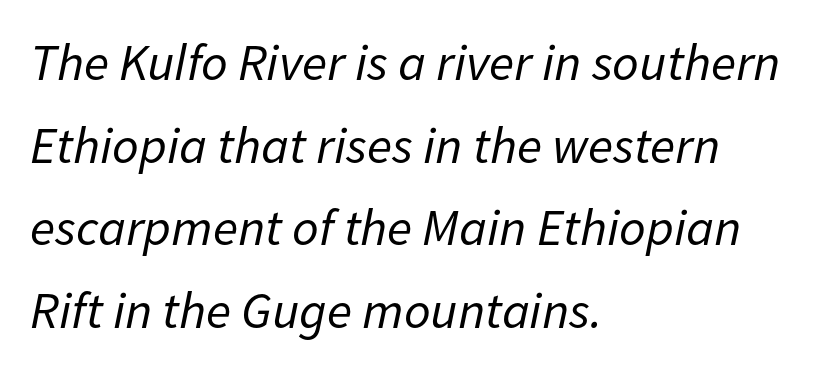
{"italic": "yes", "lean": "right", "slant_degrees": 11, "bold": "no", "weight": "regular", "width": "normal", "stroke_contrast": "low", "x_height": "medium", "monospaced": "no", "underline": "no", "align": "left", "line_spacing": "normal", "line_spacing_ratio": 1.59, "letter_spacing": "normal", "letter_spacing_em": 0.0, "glyph_px": 52}
